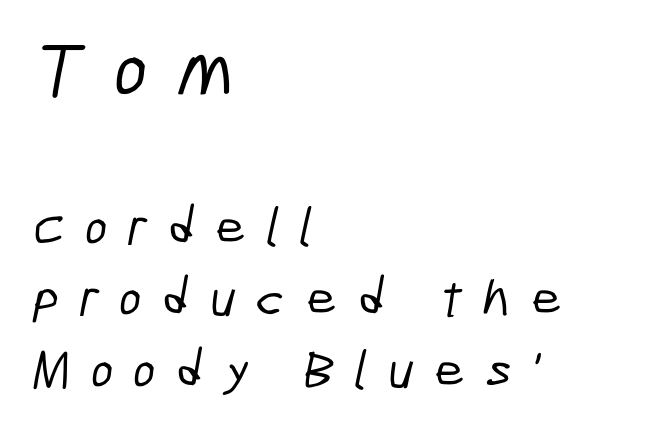
The image shows 79 px condensed sans-serif type; set left-aligned, normal line spacing (1.35x), unusually wide letter spacing (+0.39 em), not underlined; the first (top) block is 1.49x larger; low stroke contrast and a medium x-height.
